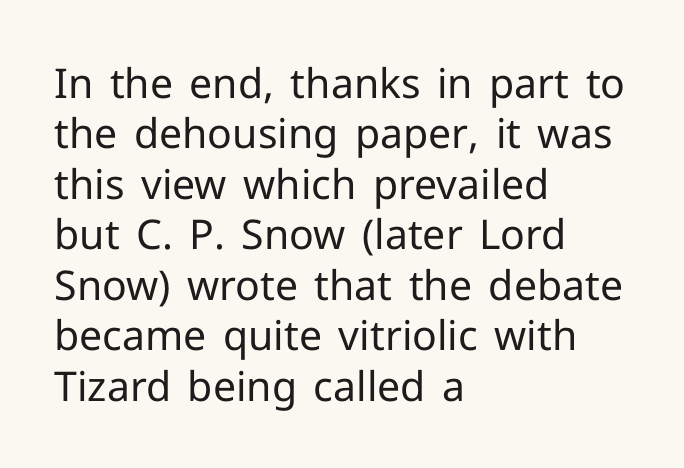
Q: Is the text bold? A: No.
Q: Is the text italic (slanted)? A: No, it is upright.
Q: Is the typeface a serif or a sans-serif typeface? A: Sans-serif.
Q: Is the text underlined? A: No.
Q: How is the paragraph aligned? A: Left-aligned.
Q: Is the spacing between letters normal or unusually wide? A: Normal.
Q: Width (condensed, normal, or wide)? A: Normal.
Q: Stroke contrast? A: Low.
Q: x-height? A: Medium.
Q: Monospaced? A: No.
